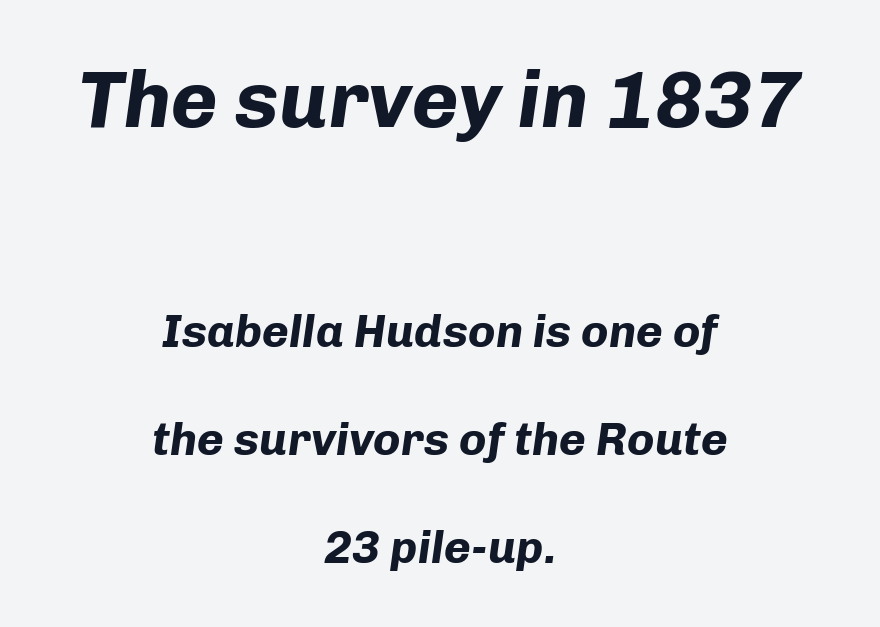
{"italic": "yes", "lean": "right", "slant_degrees": 8, "bold": "yes", "weight": "bold", "width": "normal", "stroke_contrast": "low", "x_height": "medium", "monospaced": "no", "underline": "no", "align": "center", "line_spacing": "loose", "line_spacing_ratio": 2.35, "letter_spacing": "normal", "letter_spacing_em": 0.0, "larger_block": "first", "size_ratio": 1.74, "glyph_px": 80}
